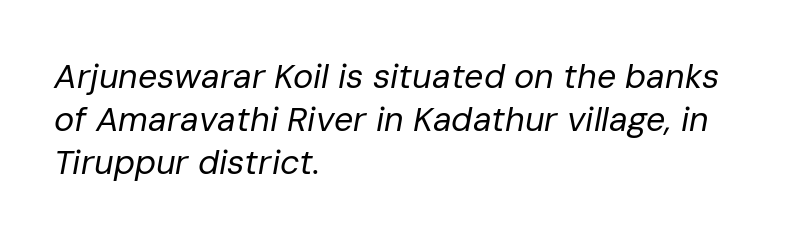
Spacing between characters is what you'd get straight out of the box. You could not count columns in this text — the font is proportionally spaced. Slanted lettering throughout. The characters are drawn with everyday or finer stroke widths.
